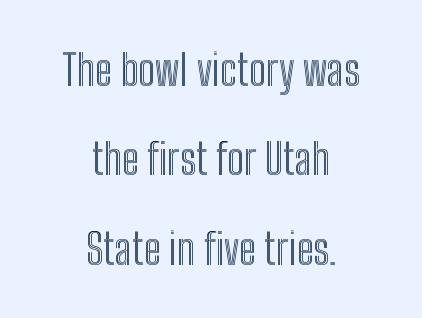
{"italic": "no", "width": "condensed", "x_height": "medium", "monospaced": "no", "underline": "no", "align": "center", "line_spacing": "loose", "line_spacing_ratio": 2.08, "letter_spacing": "normal", "letter_spacing_em": 0.0, "glyph_px": 43}
